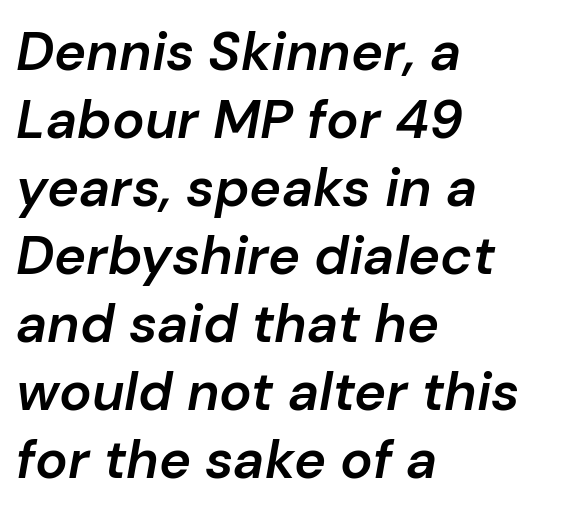
Q: Is the text bold? A: Semi-bold.
Q: Is the text italic (slanted)? A: Yes, it leans right by about 10 degrees.
Q: Is the text underlined? A: No.
Q: How is the paragraph aligned? A: Left-aligned.
Q: Is the spacing between letters normal or unusually wide? A: Normal.
Q: Is the spacing between lines tight, normal or loose? A: Normal.
Q: Width (condensed, normal, or wide)? A: Normal.
Q: Stroke contrast? A: Low.
Q: x-height? A: Medium.
Q: Monospaced? A: No.
